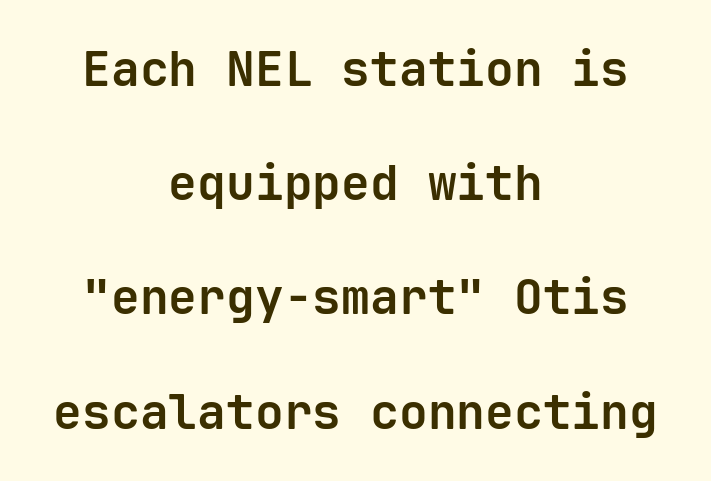
Q: Is the text bold? A: Yes.
Q: Is the text italic (slanted)? A: No, it is upright.
Q: Is the typeface a serif or a sans-serif typeface? A: Sans-serif.
Q: Is the text underlined? A: No.
Q: How is the paragraph aligned? A: Centered.
Q: Is the spacing between letters normal or unusually wide? A: Normal.
Q: Is the spacing between lines tight, normal or loose? A: Loose.
Q: Width (condensed, normal, or wide)? A: Normal.
Q: Stroke contrast? A: Low.
Q: x-height? A: Medium.
Q: Monospaced? A: Yes.
